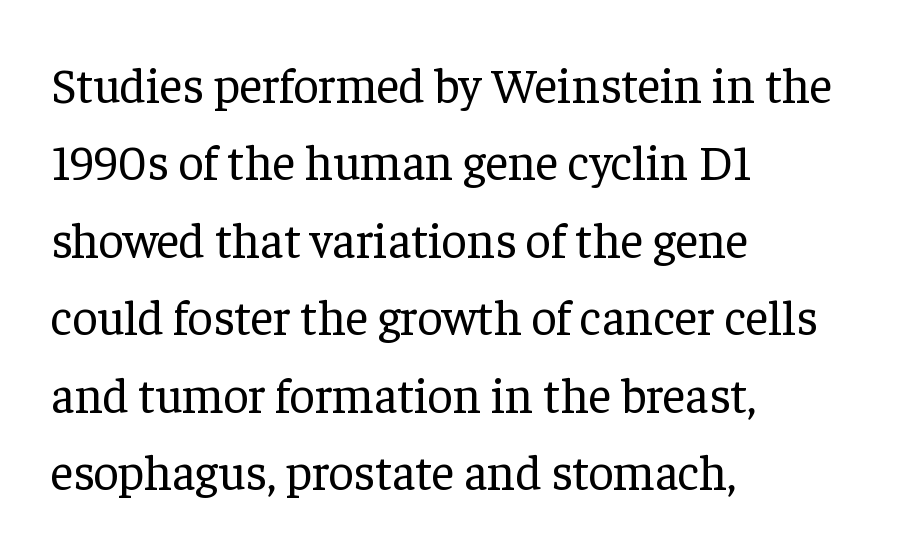
Q: Is the text bold? A: No.
Q: Is the text italic (slanted)? A: No, it is upright.
Q: Is the typeface a serif or a sans-serif typeface? A: Serif.
Q: Is the text underlined? A: No.
Q: How is the paragraph aligned? A: Left-aligned.
Q: Is the spacing between letters normal or unusually wide? A: Normal.
Q: Is the spacing between lines tight, normal or loose? A: Normal.
Q: Width (condensed, normal, or wide)? A: Normal.
Q: Stroke contrast? A: Low.
Q: x-height? A: Medium.
Q: Monospaced? A: No.
